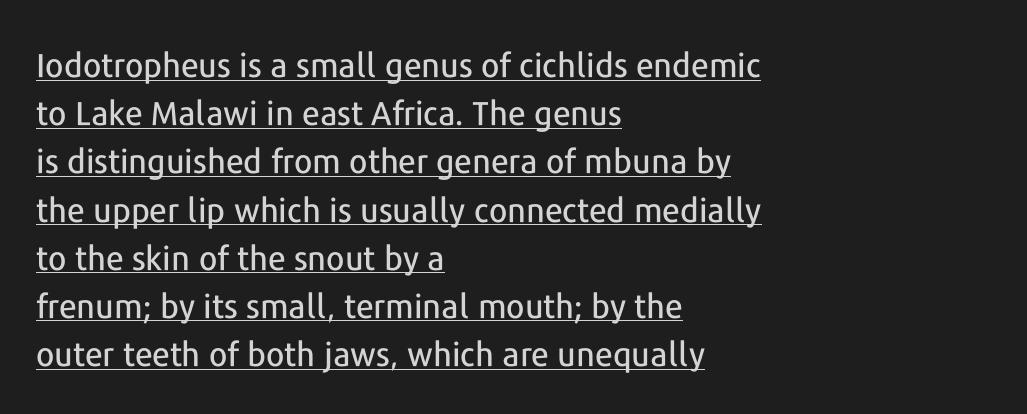
{"serif": "no", "italic": "no", "width": "normal", "stroke_contrast": "low", "x_height": "medium", "monospaced": "no", "underline": "yes", "align": "left", "line_spacing": "normal", "line_spacing_ratio": 1.46, "letter_spacing": "normal", "letter_spacing_em": 0.0, "glyph_px": 33}
